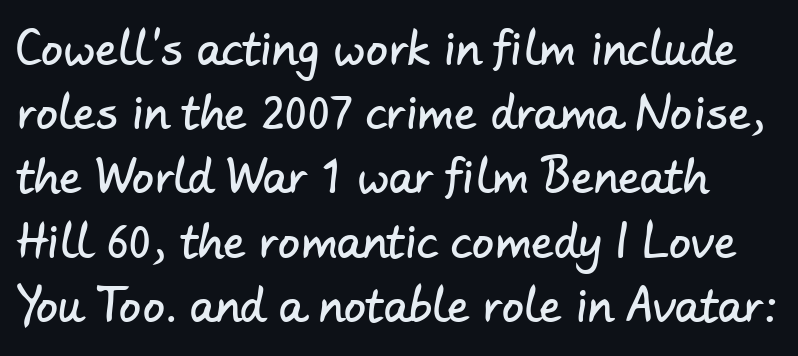
Q: Is the typeface a serif or a sans-serif typeface? A: Sans-serif.
Q: Is the text underlined? A: No.
Q: Is the spacing between letters normal or unusually wide? A: Normal.
Q: Is the spacing between lines tight, normal or loose? A: Normal.
Q: Width (condensed, normal, or wide)? A: Normal.
Q: Stroke contrast? A: Low.
Q: x-height? A: Small.
Q: Monospaced? A: No.
